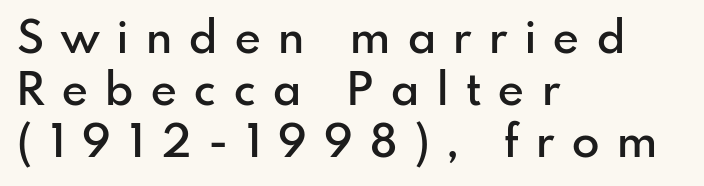
{"serif": "no", "italic": "no", "bold": "semi", "weight": "semibold", "width": "normal", "stroke_contrast": "low", "x_height": "small", "monospaced": "no", "underline": "no", "align": "left", "line_spacing_ratio": 1.16, "letter_spacing": "wide", "letter_spacing_em": 0.39, "glyph_px": 45}
